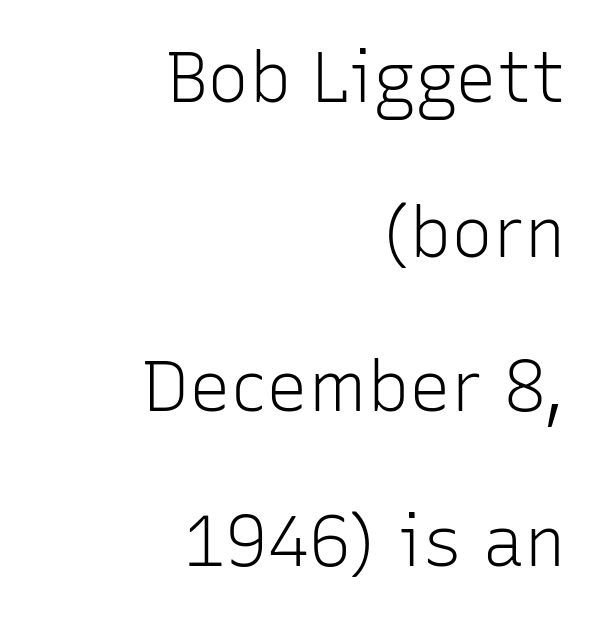
Q: Is the text bold? A: No.
Q: Is the text italic (slanted)? A: No, it is upright.
Q: Is the typeface a serif or a sans-serif typeface? A: Sans-serif.
Q: Is the text underlined? A: No.
Q: How is the paragraph aligned? A: Right-aligned.
Q: Is the spacing between letters normal or unusually wide? A: Normal.
Q: Is the spacing between lines tight, normal or loose? A: Loose.
Q: Width (condensed, normal, or wide)? A: Normal.
Q: Stroke contrast? A: Low.
Q: x-height? A: Medium.
Q: Monospaced? A: No.
